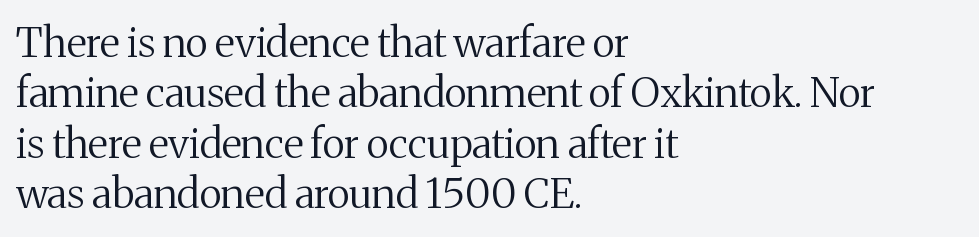
The image shows 41 px regular-weight serif type, upright; set left-aligned, line spacing 1.23x, normal letter spacing, not underlined; medium stroke contrast and a medium x-height.
